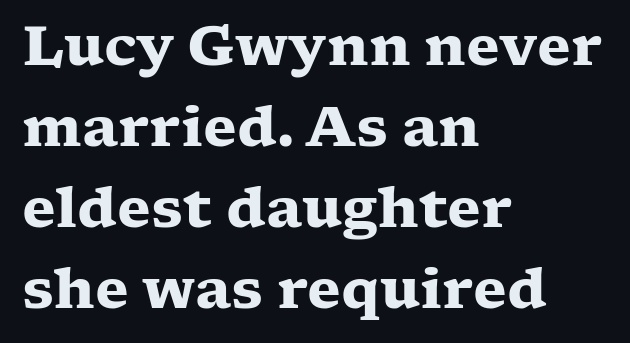
Q: Is the text bold? A: Yes.
Q: Is the text italic (slanted)? A: No, it is upright.
Q: Is the typeface a serif or a sans-serif typeface? A: Serif.
Q: Is the text underlined? A: No.
Q: How is the paragraph aligned? A: Left-aligned.
Q: Is the spacing between letters normal or unusually wide? A: Normal.
Q: Is the spacing between lines tight, normal or loose? A: Normal.
Q: Width (condensed, normal, or wide)? A: Wide.
Q: Stroke contrast? A: Low.
Q: x-height? A: Medium.
Q: Monospaced? A: No.
